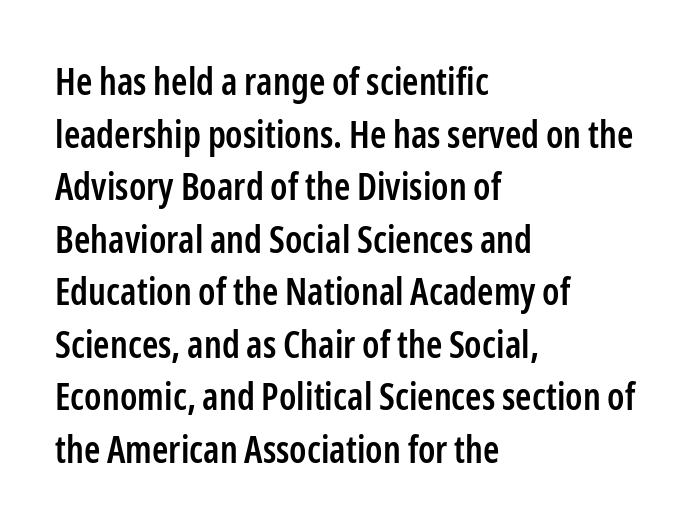
{"serif": "no", "italic": "no", "bold": "semi", "weight": "semibold", "width": "condensed", "stroke_contrast": "low", "x_height": "medium", "monospaced": "no", "underline": "no", "align": "left", "line_spacing": "normal", "line_spacing_ratio": 1.42, "letter_spacing": "normal", "letter_spacing_em": 0.0, "glyph_px": 37}
